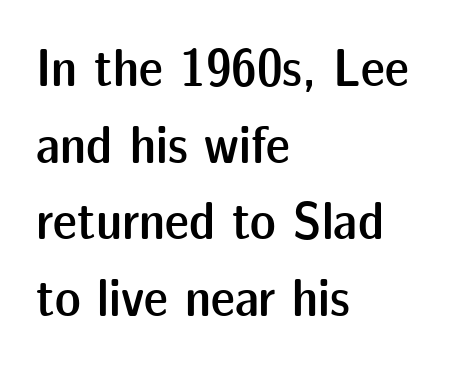
Q: Is the text bold? A: Semi-bold.
Q: Is the text italic (slanted)? A: No, it is upright.
Q: Is the typeface a serif or a sans-serif typeface? A: Sans-serif.
Q: Is the text underlined? A: No.
Q: How is the paragraph aligned? A: Left-aligned.
Q: Is the spacing between letters normal or unusually wide? A: Normal.
Q: Is the spacing between lines tight, normal or loose? A: Normal.
Q: Width (condensed, normal, or wide)? A: Normal.
Q: Stroke contrast? A: Low.
Q: x-height? A: Medium.
Q: Monospaced? A: No.
